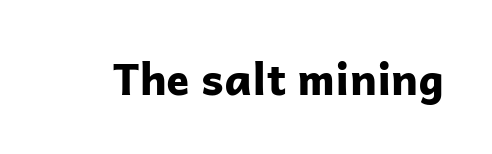
I'd call this a sans setting — the letters go barefoot. It's the straight-up-and-down kind of type. This rendering leaves character spacing at its baseline value. The face used here is proportionally spaced, like ordinary book or web type. Heft: maximum for text — a bold. Clear beneath every line of the passage.
